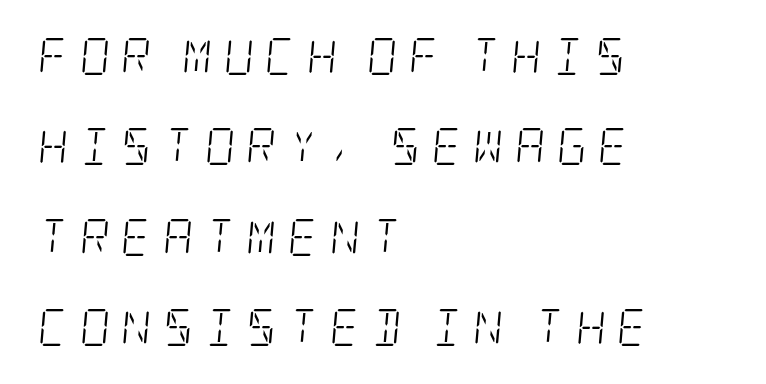
Q: Is the text bold? A: No.
Q: Is the text italic (slanted)? A: Yes, it leans right by about 5 degrees.
Q: Is the typeface a serif or a sans-serif typeface? A: Serif.
Q: Is the text underlined? A: No.
Q: How is the paragraph aligned? A: Left-aligned.
Q: Is the spacing between letters normal or unusually wide? A: Unusually wide.
Q: Is the spacing between lines tight, normal or loose? A: Loose.
Q: Width (condensed, normal, or wide)? A: Condensed.
Q: Stroke contrast? A: Low.
Q: x-height? A: Large.
